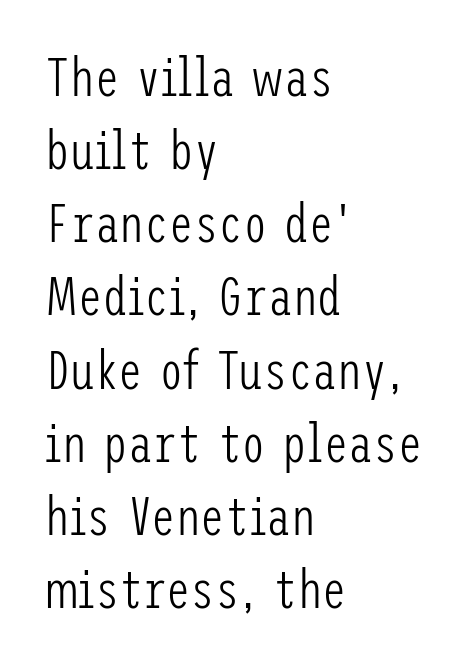
{"serif": "no", "italic": "no", "bold": "no", "weight": "light", "width": "condensed", "stroke_contrast": "low", "x_height": "medium", "underline": "no", "align": "left", "line_spacing": "normal", "line_spacing_ratio": 1.33, "letter_spacing": "normal", "letter_spacing_em": 0.0, "glyph_px": 55}
